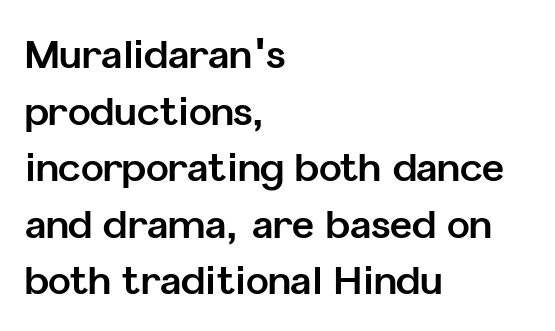
{"serif": "no", "italic": "no", "bold": "yes", "weight": "bold", "width": "normal", "stroke_contrast": "low", "x_height": "medium", "monospaced": "no", "underline": "no", "align": "left", "line_spacing": "normal", "line_spacing_ratio": 1.49, "letter_spacing": "normal", "letter_spacing_em": 0.0, "glyph_px": 38}
